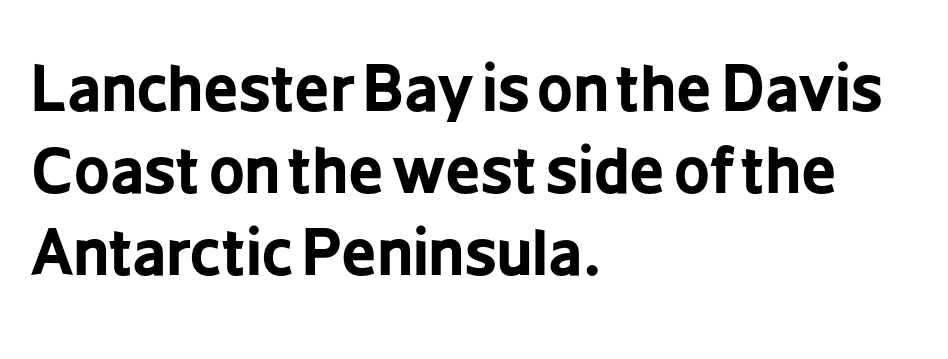
{"serif": "no", "italic": "no", "bold": "yes", "weight": "bold", "width": "condensed", "stroke_contrast": "low", "x_height": "medium", "monospaced": "no", "underline": "no", "align": "left", "line_spacing": "normal", "line_spacing_ratio": 1.32, "letter_spacing": "normal", "letter_spacing_em": 0.0, "glyph_px": 62}
